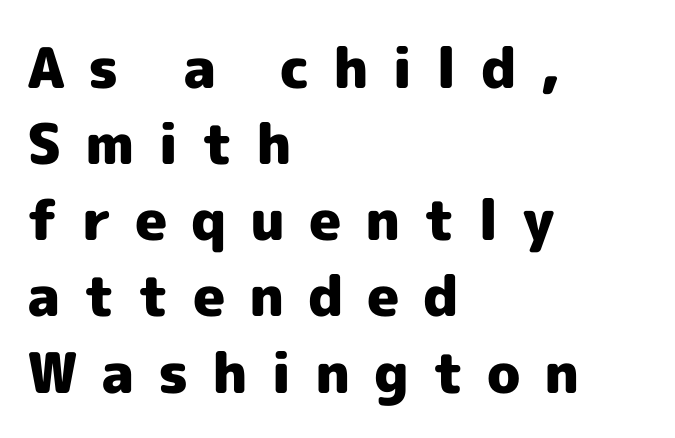
{"serif": "no", "italic": "no", "bold": "yes", "weight": "heavy", "width": "normal", "x_height": "medium", "monospaced": "no", "underline": "no", "align": "left", "line_spacing": "normal", "line_spacing_ratio": 1.36, "letter_spacing": "wide", "letter_spacing_em": 0.42, "glyph_px": 56}
